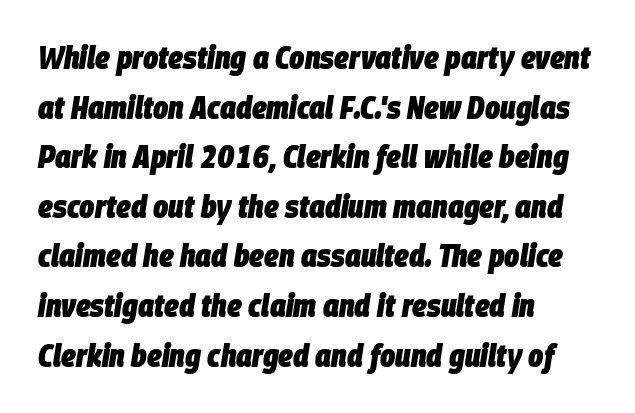
{"italic": "yes", "lean": "right", "slant_degrees": 9, "bold": "yes", "weight": "heavy", "width": "condensed", "stroke_contrast": "low", "x_height": "large", "monospaced": "no", "underline": "no", "align": "left", "line_spacing": "normal", "line_spacing_ratio": 1.55, "letter_spacing": "normal", "letter_spacing_em": 0.0, "glyph_px": 32}
